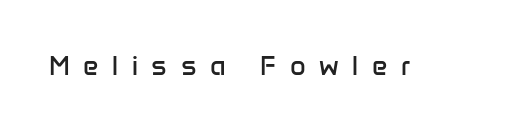
The image shows 27 px text type, upright; set unusually wide letter spacing (+0.5 em), not underlined.
